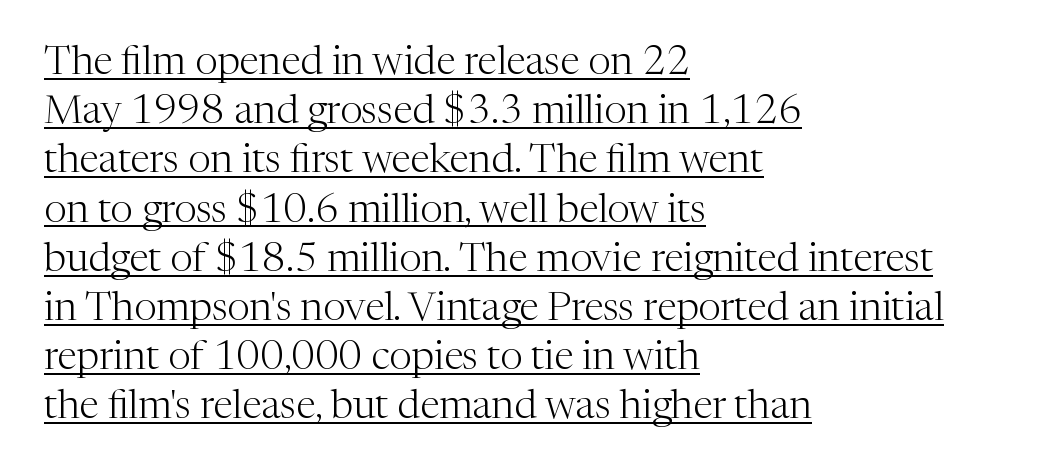
{"serif": "yes", "italic": "no", "bold": "no", "weight": "light", "width": "normal", "stroke_contrast": "medium", "x_height": "medium", "monospaced": "no", "underline": "yes", "align": "left", "line_spacing_ratio": 1.23, "letter_spacing": "normal", "letter_spacing_em": 0.0, "glyph_px": 40}
